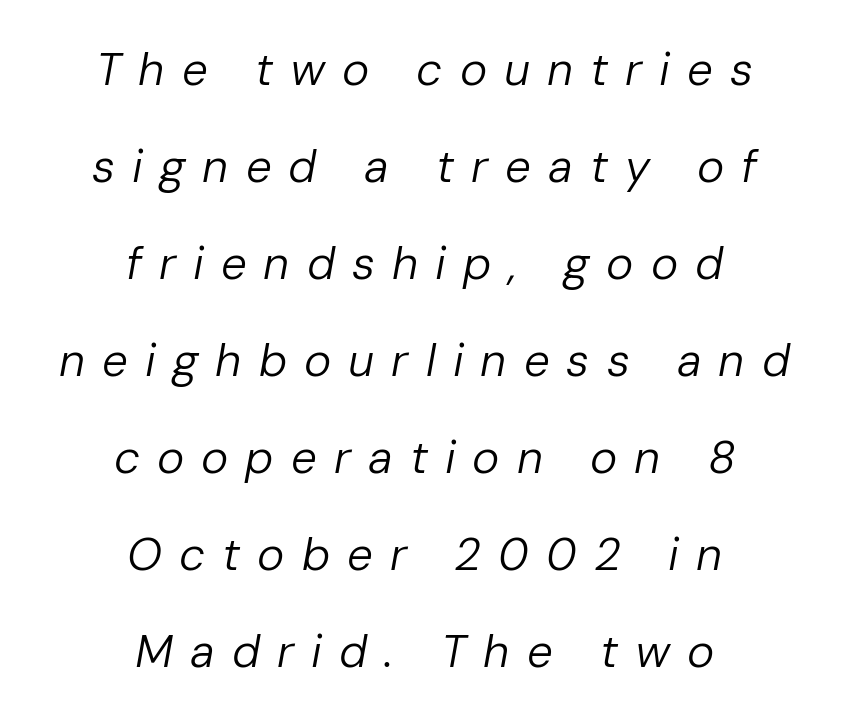
Q: Is the text bold? A: No.
Q: Is the text italic (slanted)? A: Yes, it leans right by about 10 degrees.
Q: Is the text underlined? A: No.
Q: How is the paragraph aligned? A: Centered.
Q: Is the spacing between letters normal or unusually wide? A: Unusually wide.
Q: Is the spacing between lines tight, normal or loose? A: Loose.
Q: Width (condensed, normal, or wide)? A: Normal.
Q: Stroke contrast? A: Low.
Q: x-height? A: Medium.
Q: Monospaced? A: No.
